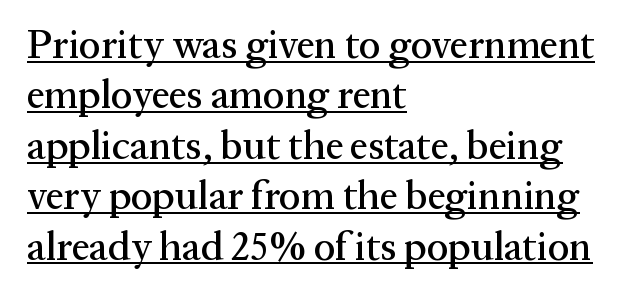
The image shows 40 px serif type, upright; set left-aligned, normal line spacing (1.26x), normal letter spacing, underlined; medium stroke contrast and a medium x-height.
